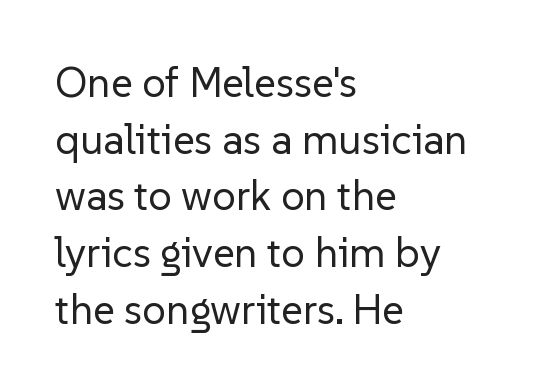
{"serif": "no", "italic": "no", "bold": "no", "weight": "regular", "width": "normal", "stroke_contrast": "low", "x_height": "medium", "monospaced": "no", "underline": "no", "align": "left", "line_spacing": "normal", "line_spacing_ratio": 1.35, "letter_spacing": "normal", "letter_spacing_em": 0.0, "glyph_px": 42}
